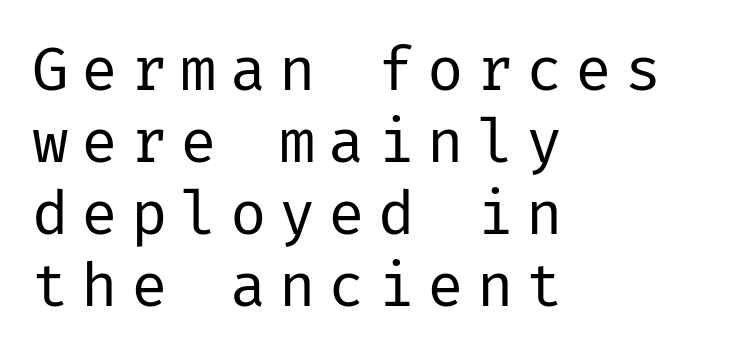
{"serif": "no", "italic": "no", "bold": "no", "weight": "regular", "width": "normal", "stroke_contrast": "low", "x_height": "medium", "underline": "no", "align": "left", "line_spacing_ratio": 1.18, "letter_spacing": "wide", "letter_spacing_em": 0.21, "glyph_px": 61}
